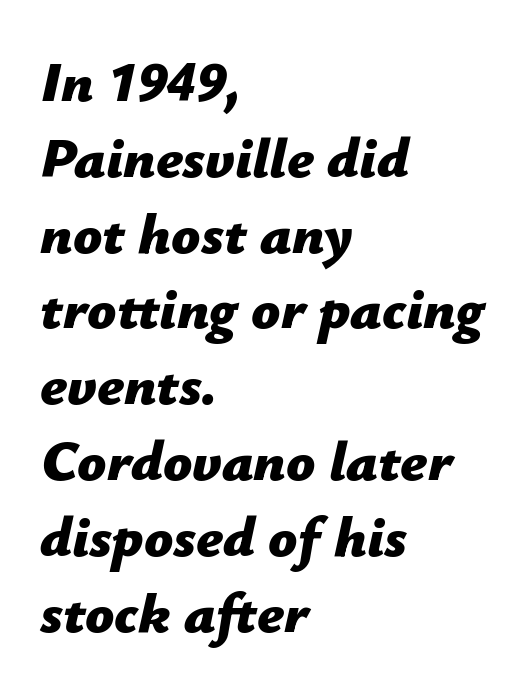
{"italic": "yes", "lean": "right", "slant_degrees": 12, "bold": "yes", "weight": "bold", "width": "normal", "stroke_contrast": "low", "x_height": "medium", "monospaced": "no", "underline": "no", "align": "left", "line_spacing": "normal", "line_spacing_ratio": 1.33, "letter_spacing": "normal", "letter_spacing_em": 0.0, "glyph_px": 57}
